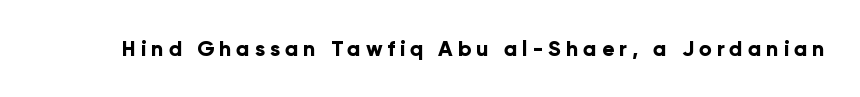
Q: Is the text bold? A: Yes.
Q: Is the text italic (slanted)? A: No, it is upright.
Q: Is the text underlined? A: No.
Q: Is the spacing between letters normal or unusually wide? A: Unusually wide.
